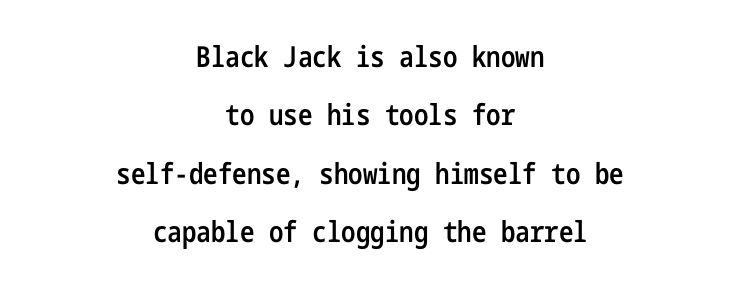
{"serif": "no", "italic": "no", "bold": "semi", "weight": "semibold", "width": "condensed", "stroke_contrast": "low", "x_height": "medium", "underline": "no", "align": "center", "line_spacing": "loose", "line_spacing_ratio": 2.01, "letter_spacing": "normal", "letter_spacing_em": 0.0, "glyph_px": 29}
